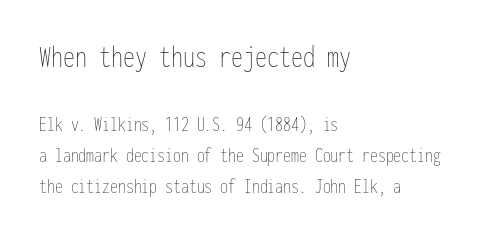
The image shows 32 px thin, condensed type, upright, monospaced; set left-aligned, normal line spacing (1.48x), normal letter spacing, not underlined; the first (top) block is 1.52x larger; low stroke contrast and a medium x-height.
